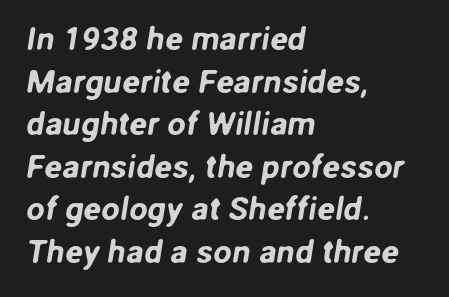
Classification — sans serif. What stands out about the letter spacing? Nothing — it is the standard amount. Think of a printed novel: that variable character pitch is what you see here. Which margin do the lines hug? The left one — the right edge is uneven. Underlining? Definitely not there. If you measured baseline to baseline, you'd find a middling distance.
